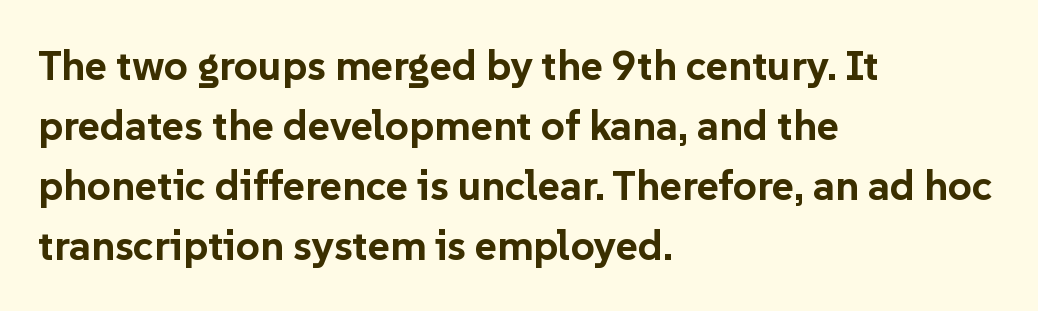
Beneath every word, the page is bare. This sample has the flowing, uneven cadence of proportional lettering. These lines carry a lot of weight — the face is fully bold. Type style note: lacks serifs. Normally led — the rows are evenly, conventionally spaced. Students, note that the glyphs here touch the page at normal intervals.
